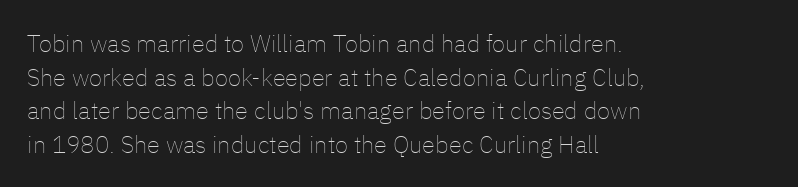
The image shows 24 px text type, upright; set left-aligned, normal line spacing (1.4x), normal letter spacing, not underlined.
